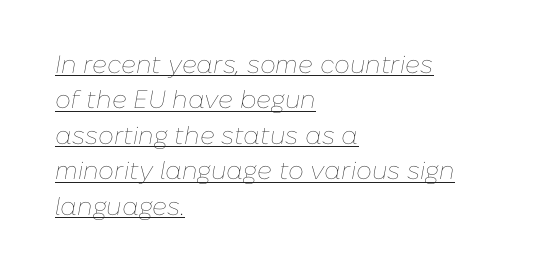
{"italic": "yes", "lean": "right", "slant_degrees": 10, "bold": "no", "underline": "yes", "align": "left", "line_spacing": "normal", "line_spacing_ratio": 1.42, "letter_spacing": "normal", "letter_spacing_em": 0.0, "glyph_px": 25}
